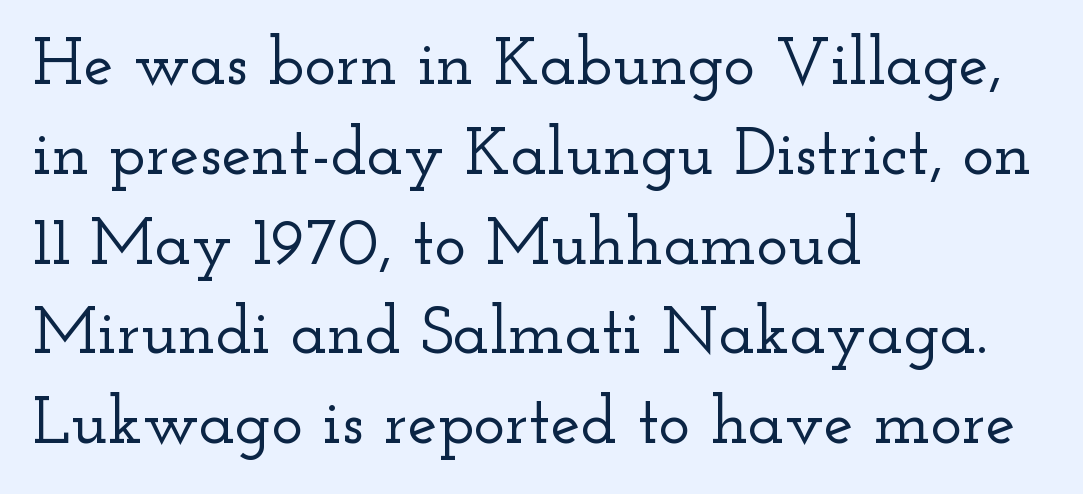
Q: Is the text italic (slanted)? A: No, it is upright.
Q: Is the typeface a serif or a sans-serif typeface? A: Serif.
Q: Is the text underlined? A: No.
Q: How is the paragraph aligned? A: Left-aligned.
Q: Is the spacing between letters normal or unusually wide? A: Normal.
Q: Is the spacing between lines tight, normal or loose? A: Normal.
Q: Width (condensed, normal, or wide)? A: Wide.
Q: Stroke contrast? A: Low.
Q: x-height? A: Small.
Q: Monospaced? A: No.
